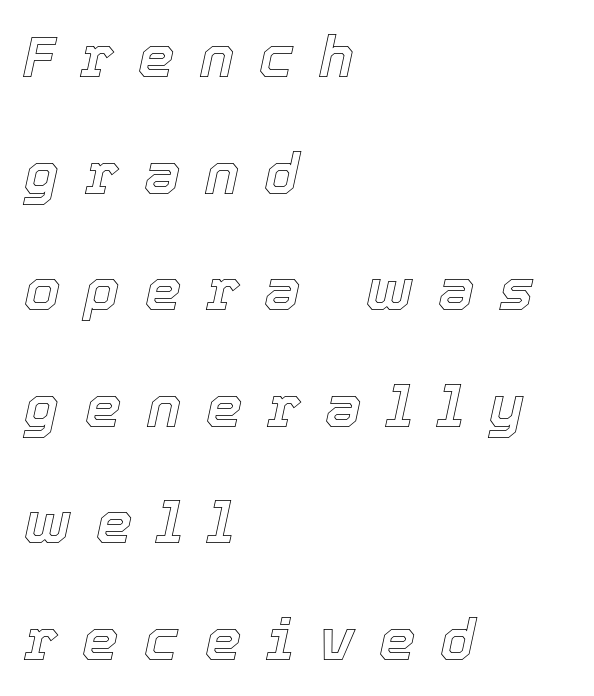
Q: Is the text italic (slanted)? A: Yes, it leans right by about 12 degrees.
Q: Is the text underlined? A: No.
Q: How is the paragraph aligned? A: Left-aligned.
Q: Is the spacing between letters normal or unusually wide? A: Unusually wide.
Q: Is the spacing between lines tight, normal or loose? A: Loose.
Q: Width (condensed, normal, or wide)? A: Normal.
Q: x-height? A: Medium.
Q: Monospaced? A: No.
